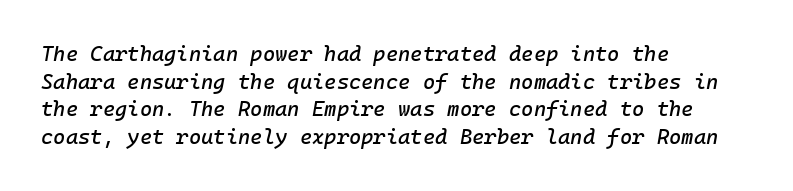
Every character sits at an angle, as italics do. The lines are quadded left. Type without underlining. Here the glyphs are tracked normally, forming tight word shapes.
